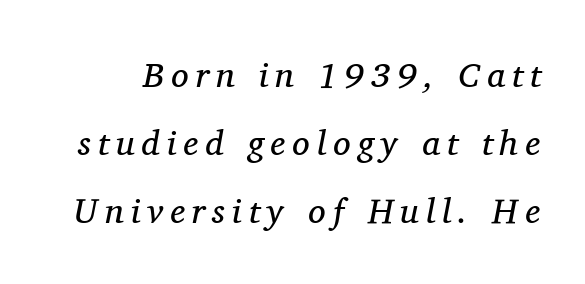
Q: Is the text bold? A: No.
Q: Is the text italic (slanted)? A: Yes, it leans right by about 11 degrees.
Q: Is the typeface a serif or a sans-serif typeface? A: Serif.
Q: Is the text underlined? A: No.
Q: Is the spacing between letters normal or unusually wide? A: Unusually wide.
Q: Is the spacing between lines tight, normal or loose? A: Loose.
Q: Width (condensed, normal, or wide)? A: Normal.
Q: Stroke contrast? A: Medium.
Q: x-height? A: Medium.
Q: Monospaced? A: No.
